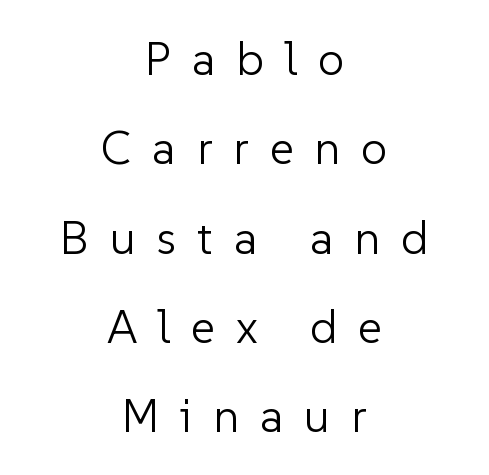
{"serif": "no", "italic": "no", "bold": "no", "weight": "light", "width": "normal", "stroke_contrast": "low", "x_height": "medium", "monospaced": "no", "underline": "no", "align": "center", "line_spacing": "loose", "line_spacing_ratio": 1.9, "letter_spacing": "wide", "letter_spacing_em": 0.44, "glyph_px": 47}
